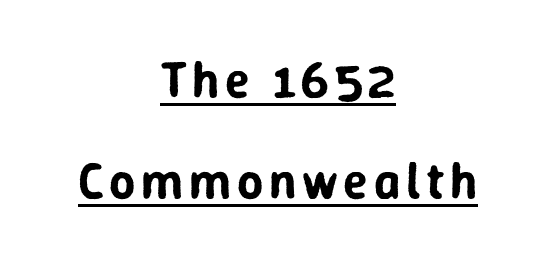
One-word summary of the alignment: center. To sum up the face: it is a sans, with no serifs. Is this a fixed-width face? No — the glyphs have proportional, varying widths. This block would shrink considerably if given ordinary leading; it's expanded now. Students, observe the line beneath the letters — that is underlining. Posture: vertical.
